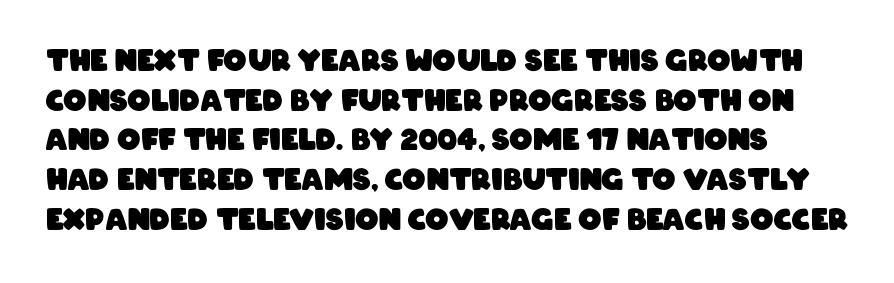
Q: Is the text bold? A: Yes.
Q: Is the typeface a serif or a sans-serif typeface? A: Sans-serif.
Q: Is the text underlined? A: No.
Q: Is the spacing between letters normal or unusually wide? A: Normal.
Q: Is the spacing between lines tight, normal or loose? A: Normal.
Q: Width (condensed, normal, or wide)? A: Condensed.
Q: Stroke contrast? A: Low.
Q: x-height? A: Large.
Q: Monospaced? A: No.
